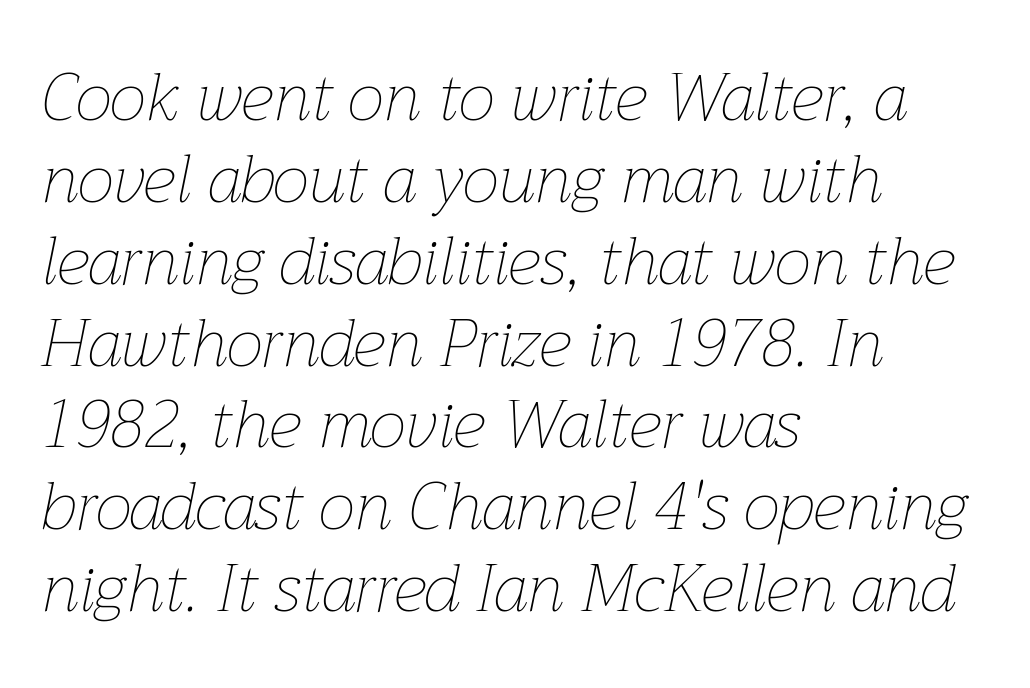
{"italic": "yes", "lean": "right", "slant_degrees": 12, "bold": "no", "weight": "thin", "width": "normal", "stroke_contrast": "low", "x_height": "medium", "monospaced": "no", "underline": "no", "align": "left", "line_spacing_ratio": 1.24, "letter_spacing": "normal", "letter_spacing_em": 0.0, "glyph_px": 66}
